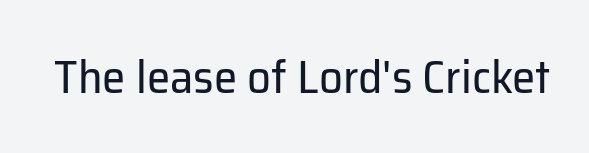
Q: Is the text bold? A: No.
Q: Is the text italic (slanted)? A: No, it is upright.
Q: Is the typeface a serif or a sans-serif typeface? A: Sans-serif.
Q: Is the text underlined? A: No.
Q: Is the spacing between letters normal or unusually wide? A: Normal.
Q: Width (condensed, normal, or wide)? A: Normal.
Q: Stroke contrast? A: Low.
Q: x-height? A: Medium.
Q: Monospaced? A: No.
